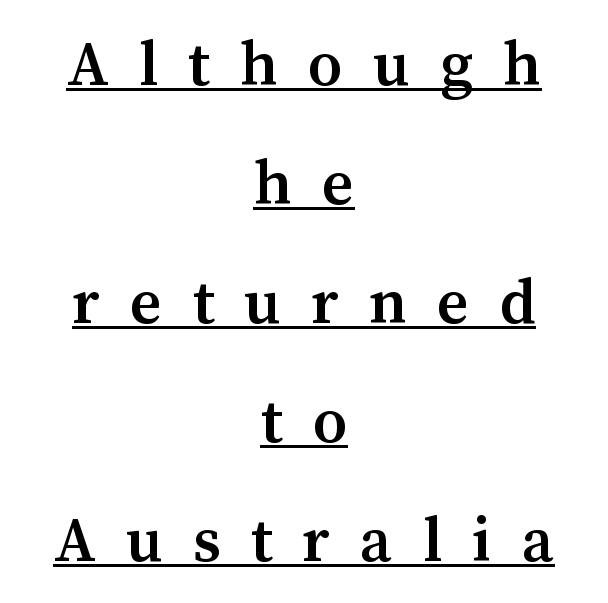
The image shows 62 px semibold serif type, upright; set centered, loose line spacing (1.92x), unusually wide letter spacing (+0.49 em), underlined; medium stroke contrast and a medium x-height.
